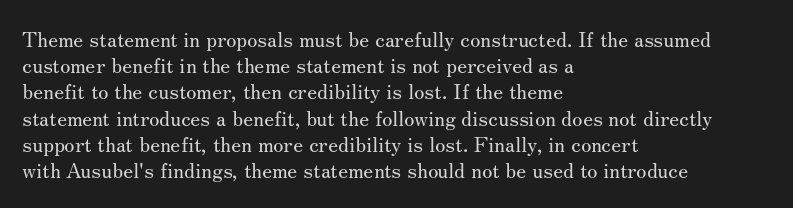
{"italic": "no", "bold": "no", "underline": "no", "align": "left", "line_spacing": "normal", "line_spacing_ratio": 1.25, "letter_spacing": "normal", "letter_spacing_em": 0.0, "glyph_px": 21}
